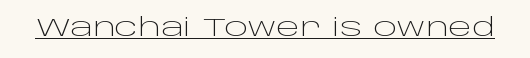
{"italic": "no", "bold": "no", "underline": "yes", "letter_spacing": "normal", "letter_spacing_em": 0.0, "glyph_px": 25}
